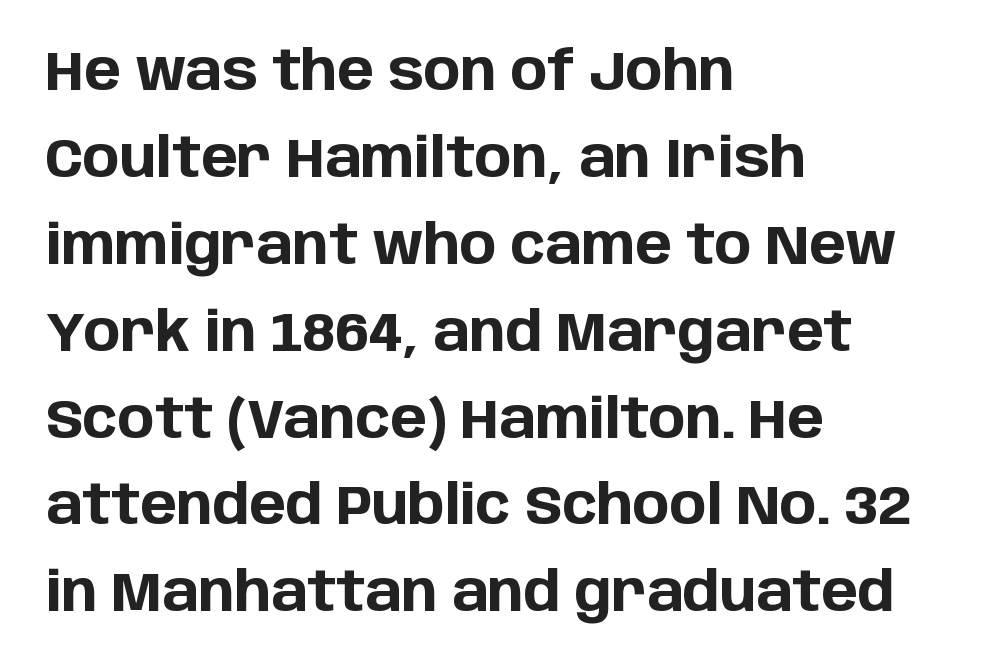
The image shows 55 px bold sans-serif type, upright; set left-aligned, normal line spacing (1.58x), normal letter spacing, not underlined; low stroke contrast and a large x-height.
